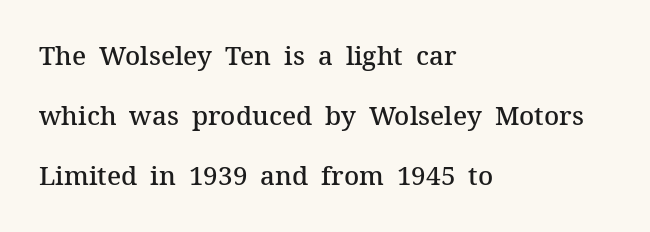
The image shows 26 px text type, upright; set left-aligned, loose line spacing (2.3x), normal letter spacing, not underlined.
